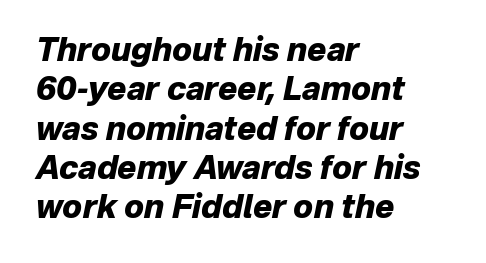
{"italic": "yes", "lean": "right", "slant_degrees": 12, "bold": "yes", "weight": "heavy", "width": "normal", "stroke_contrast": "low", "x_height": "medium", "monospaced": "no", "underline": "no", "align": "left", "line_spacing_ratio": 1.23, "letter_spacing": "normal", "letter_spacing_em": 0.0, "glyph_px": 32}
